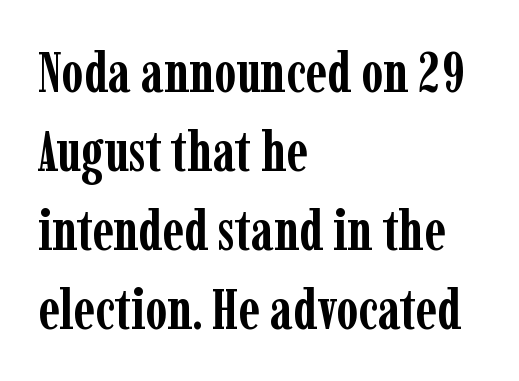
Letters rest on an invisible, unmarked baseline. Casual observation: everything's shoved over to the left. Posture: upright roman. Students, observe: this is what conventionally led text looks like. These lines are rendered in a variable-pitch font.
